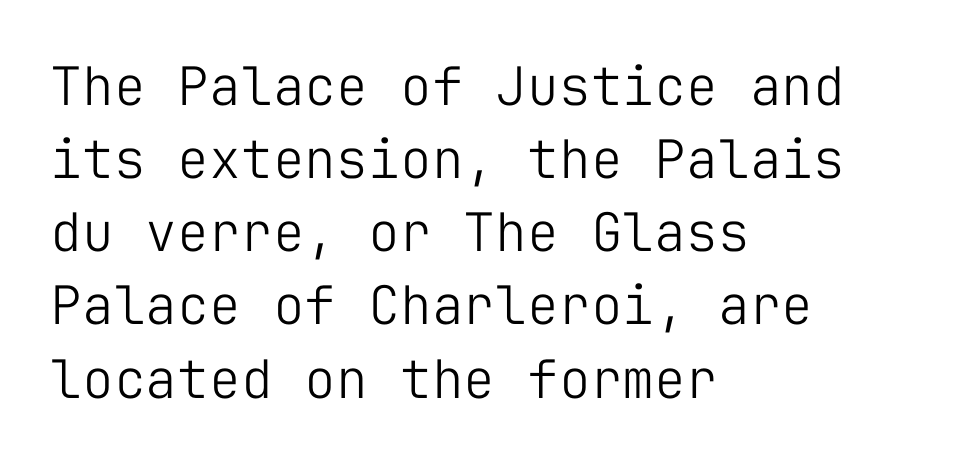
The image shows 53 px light sans-serif type, upright, monospaced; set left-aligned, normal line spacing (1.38x), normal letter spacing, not underlined; low stroke contrast and a medium x-height.
